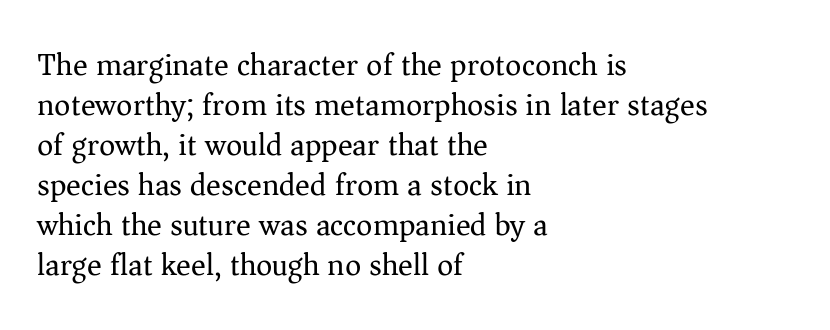
Q: Is the text bold? A: No.
Q: Is the text italic (slanted)? A: No, it is upright.
Q: Is the typeface a serif or a sans-serif typeface? A: Serif.
Q: Is the text underlined? A: No.
Q: How is the paragraph aligned? A: Left-aligned.
Q: Is the spacing between letters normal or unusually wide? A: Normal.
Q: Is the spacing between lines tight, normal or loose? A: Normal.
Q: Width (condensed, normal, or wide)? A: Normal.
Q: Stroke contrast? A: Medium.
Q: x-height? A: Medium.
Q: Monospaced? A: No.
